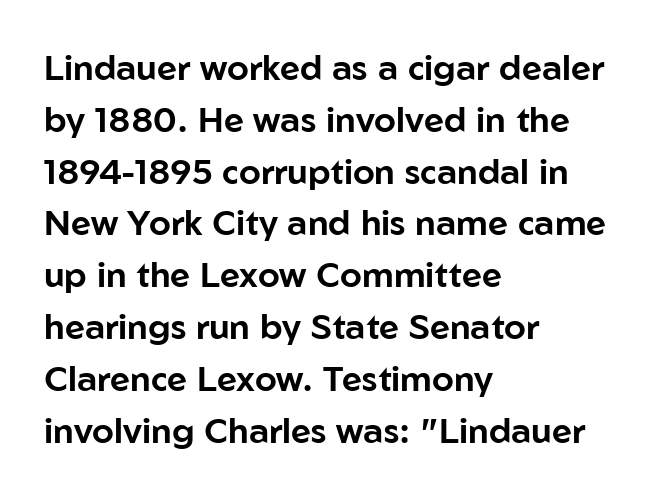
The image shows 35 px sans-serif type, upright; set left-aligned, normal line spacing (1.48x), normal letter spacing, not underlined; low stroke contrast and a medium x-height.
